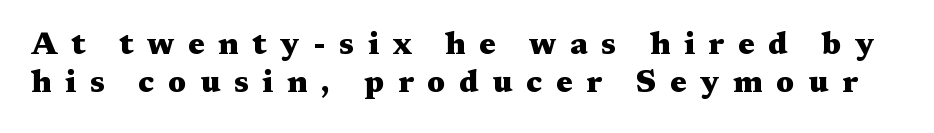
Q: Is the text bold? A: Yes.
Q: Is the text italic (slanted)? A: No, it is upright.
Q: Is the typeface a serif or a sans-serif typeface? A: Serif.
Q: Is the text underlined? A: No.
Q: Is the spacing between letters normal or unusually wide? A: Unusually wide.
Q: Width (condensed, normal, or wide)? A: Wide.
Q: Stroke contrast? A: Medium.
Q: x-height? A: Medium.
Q: Monospaced? A: No.
